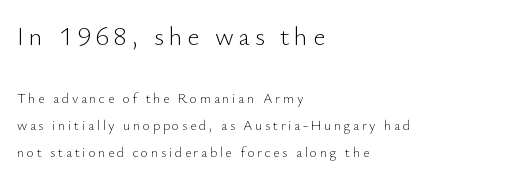
Q: Is the text bold? A: No.
Q: Is the text italic (slanted)? A: No, it is upright.
Q: Is the text underlined? A: No.
Q: How is the paragraph aligned? A: Left-aligned.
Q: Is the spacing between lines tight, normal or loose? A: Loose.
Q: Which block of text is set in a larger size, the first (top) or the second (bottom)? A: The first (top) one.
